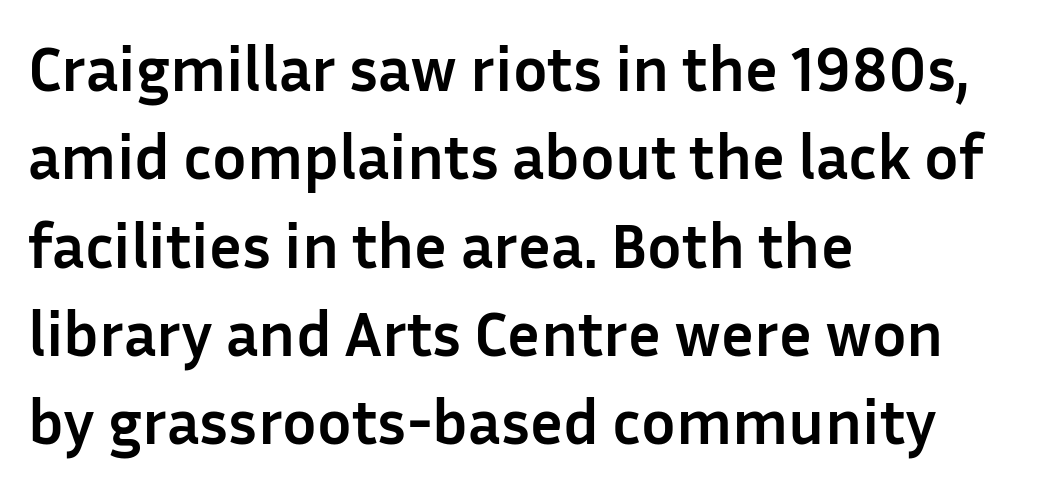
Q: Is the text bold? A: Yes.
Q: Is the text italic (slanted)? A: No, it is upright.
Q: Is the typeface a serif or a sans-serif typeface? A: Sans-serif.
Q: Is the text underlined? A: No.
Q: How is the paragraph aligned? A: Left-aligned.
Q: Is the spacing between letters normal or unusually wide? A: Normal.
Q: Is the spacing between lines tight, normal or loose? A: Normal.
Q: Width (condensed, normal, or wide)? A: Normal.
Q: Stroke contrast? A: Low.
Q: x-height? A: Medium.
Q: Monospaced? A: No.
